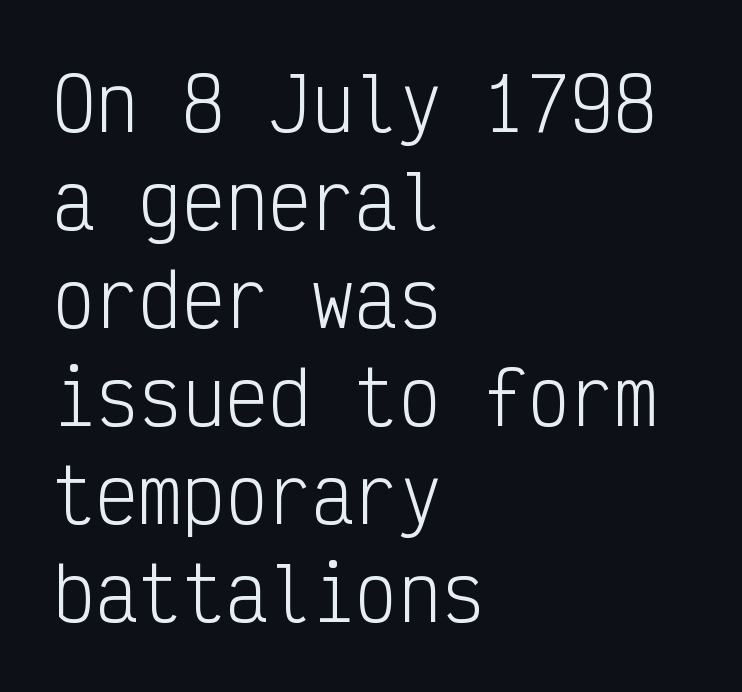
{"serif": "no", "italic": "no", "bold": "no", "weight": "light", "width": "condensed", "stroke_contrast": "low", "x_height": "medium", "monospaced": "yes", "underline": "no", "align": "left", "line_spacing": "normal", "line_spacing_ratio": 1.36, "letter_spacing": "normal", "letter_spacing_em": 0.0, "glyph_px": 72}
